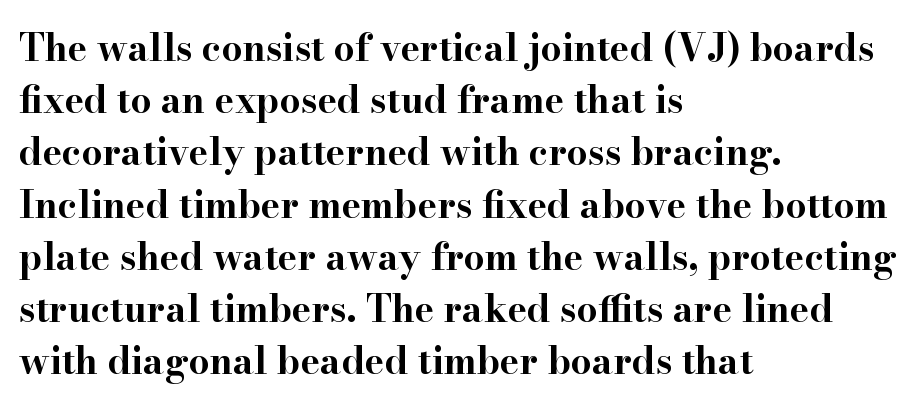
Q: Is the text bold? A: Yes.
Q: Is the text italic (slanted)? A: No, it is upright.
Q: Is the typeface a serif or a sans-serif typeface? A: Serif.
Q: Is the text underlined? A: No.
Q: How is the paragraph aligned? A: Left-aligned.
Q: Is the spacing between letters normal or unusually wide? A: Normal.
Q: Is the spacing between lines tight, normal or loose? A: Normal.
Q: Width (condensed, normal, or wide)? A: Wide.
Q: Stroke contrast? A: High.
Q: x-height? A: Small.
Q: Monospaced? A: No.
